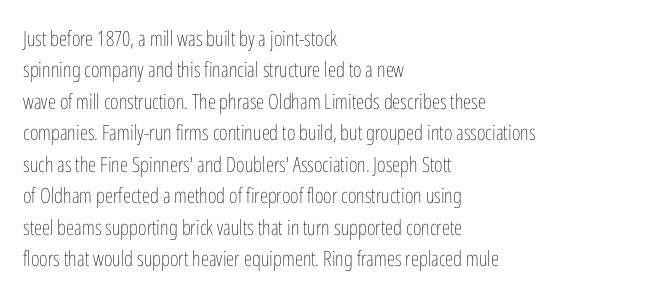
Each row of text sits above clean, open space. Italic? Not at all — the glyphs are vertical. Typeset ragged right — the left edge is the straight one. Each word holds together tightly as a unit, with standard inter-letter gaps. Interline gaps are of average width in this sample.
